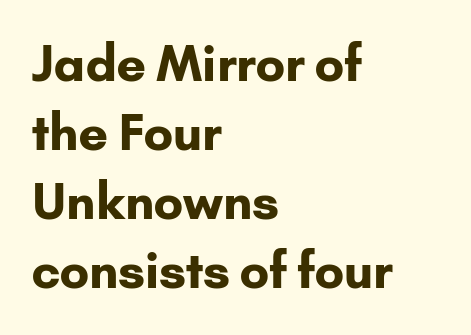
A bare baseline throughout the passage. Honestly, the row spacing looks completely unremarkable. A typesetter would call this proportional, since set widths differ per character. The text block is weighted toward the left margin, trailing off unevenly rightward. Emphasis by weight is at full strength: bold. When letters stand straight like this, we call the style roman or upright.
